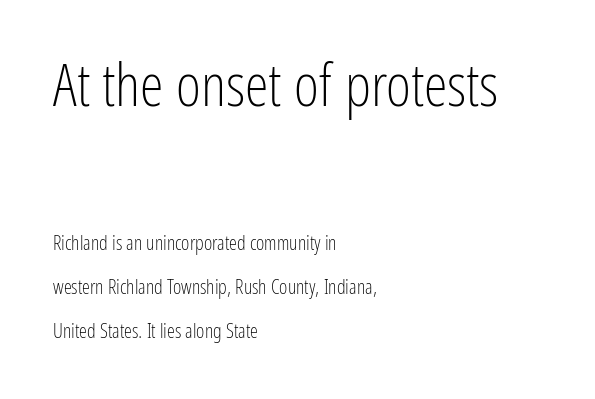
The image shows 60 px light, condensed sans-serif type, upright; set left-aligned, loose line spacing (2.19x), normal letter spacing, not underlined; the first (top) block is 3.0x larger; low stroke contrast and a medium x-height.
